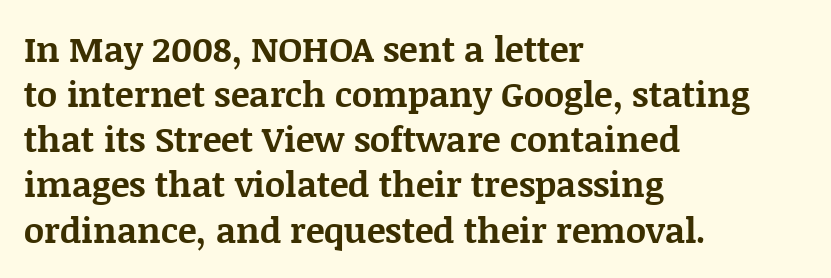
The gap between lines stays unmarked. One glance says typical: line gaps are just what's usual. I'd call this a serif setting — the letters wear small feet. The font's upright variant was chosen for this text.
